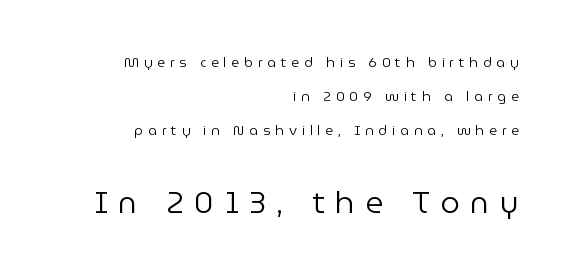
The image shows 31 px regular-weight sans-serif type, upright; set right-aligned, loose line spacing (2.43x), unusually wide letter spacing (+0.34 em), not underlined; the second (bottom) block is 2.21x larger; low stroke contrast and a medium x-height.
